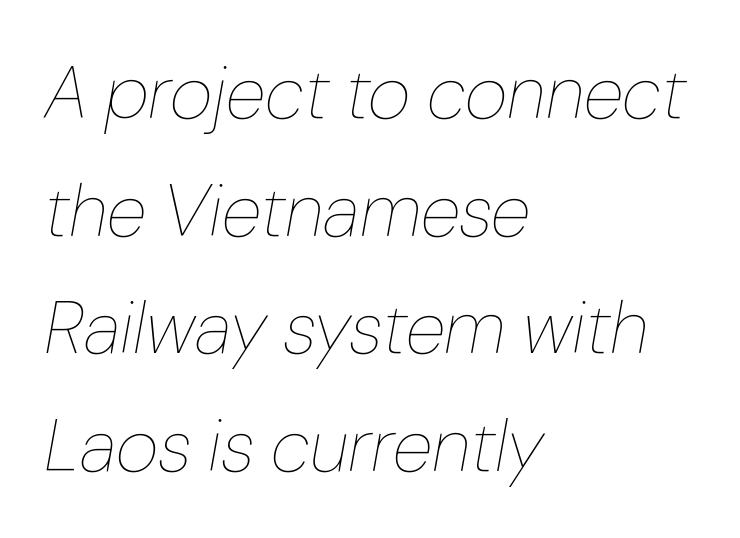
You could not count columns in this text — the font is proportionally spaced. Notice how the stems are inclined rather than vertical — that's the hallmark of italics. The letters sit at their default tracking, neither squeezed nor spread. The rag falls on the right side of this text block.
